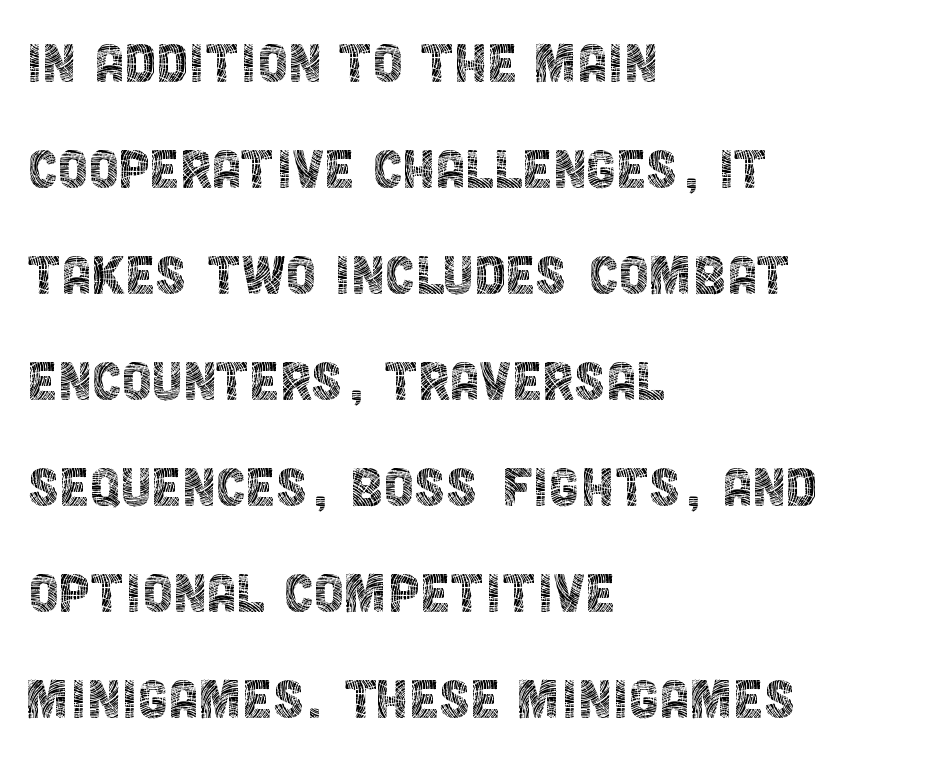
Line starts are locked; line ends wander. The letters advance in unequal steps, a hallmark of proportional type. Look at the bottom of the vertical strokes: they stop flat, with no serifs. Is there much room between lines? A standard amount, neither cramped nor airy.
